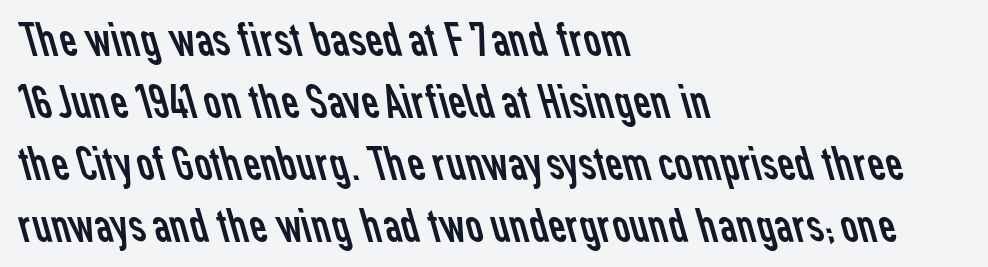
{"serif": "no", "bold": "no", "weight": "regular", "width": "normal", "stroke_contrast": "low", "x_height": "medium", "monospaced": "no", "underline": "no", "align": "left", "line_spacing": "normal", "line_spacing_ratio": 1.29, "letter_spacing": "normal", "letter_spacing_em": 0.0, "glyph_px": 48}
